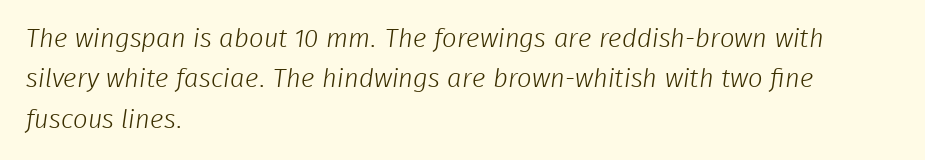
Beneath every word, the page is bare. Notice how descenders clear the ascenders below comfortably — that's standard leading. Reading down the block, your eye returns to a fixed left position each line. Think standard paragraph weight, or any step lighter than that. The tracking reads as untouched default to a designer's eye.
